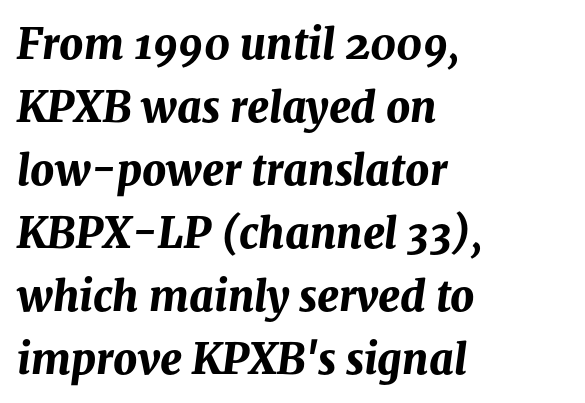
Q: Is the text bold? A: Yes.
Q: Is the text italic (slanted)? A: Yes, it leans right by about 8 degrees.
Q: Is the text underlined? A: No.
Q: How is the paragraph aligned? A: Left-aligned.
Q: Is the spacing between letters normal or unusually wide? A: Normal.
Q: Is the spacing between lines tight, normal or loose? A: Normal.
Q: Width (condensed, normal, or wide)? A: Normal.
Q: Stroke contrast? A: Medium.
Q: x-height? A: Medium.
Q: Monospaced? A: No.
